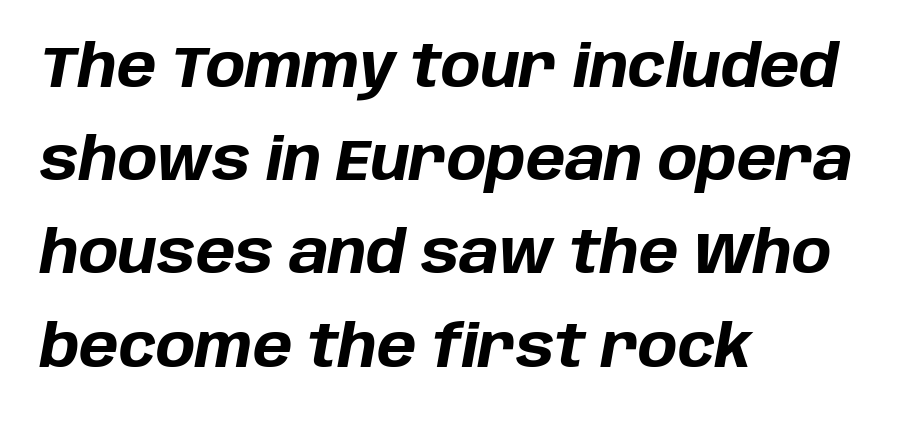
The image shows 59 px bold type, italic (leaning right); set left-aligned, normal line spacing (1.58x), normal letter spacing, not underlined; low stroke contrast and a large x-height.
